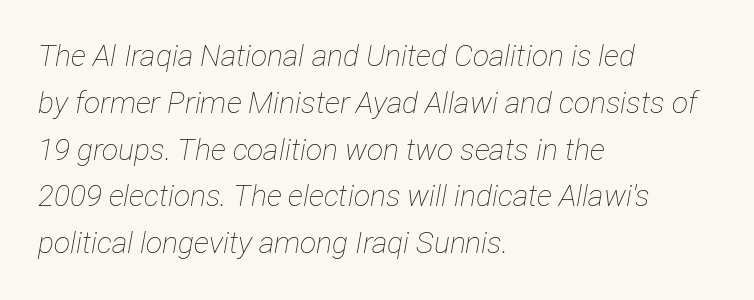
The image shows 30 px thin, condensed type, italic (leaning right); set left-aligned, normal line spacing (1.56x), normal letter spacing, not underlined; low stroke contrast and a medium x-height.
